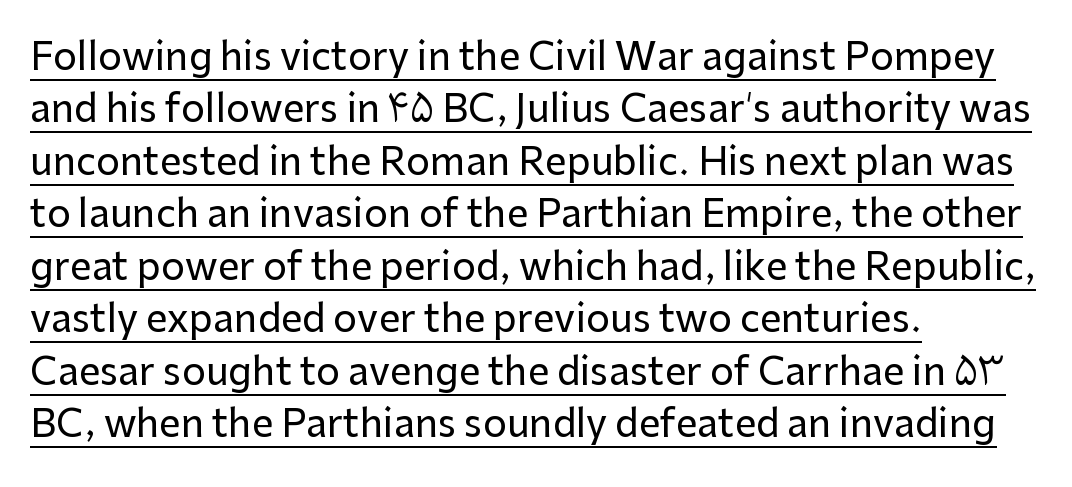
Q: Is the text italic (slanted)? A: No, it is upright.
Q: Is the typeface a serif or a sans-serif typeface? A: Sans-serif.
Q: Is the text underlined? A: Yes.
Q: How is the paragraph aligned? A: Left-aligned.
Q: Is the spacing between letters normal or unusually wide? A: Normal.
Q: Is the spacing between lines tight, normal or loose? A: Normal.
Q: Width (condensed, normal, or wide)? A: Normal.
Q: Stroke contrast? A: Low.
Q: x-height? A: Medium.
Q: Monospaced? A: No.
